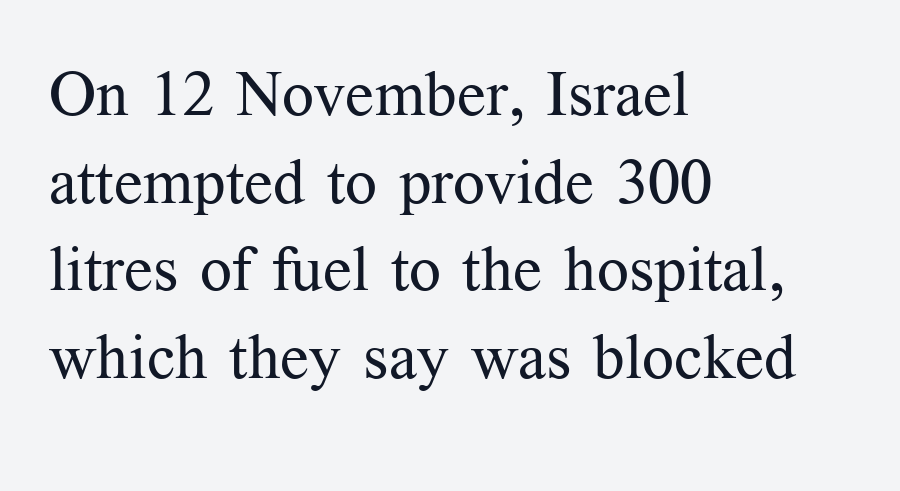
Do the letters lean? They stand straight. Compared with typical paragraphs, the rows here are spaced about the same. Underline: absent. Left-aligned paragraph, ragged on the right.
